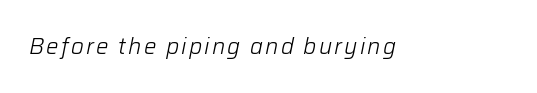
Weight: in the light-to-regular range. The glyphs are unaccompanied by any horizontal stroke below them. Every character sits at an angle, as italics do.
